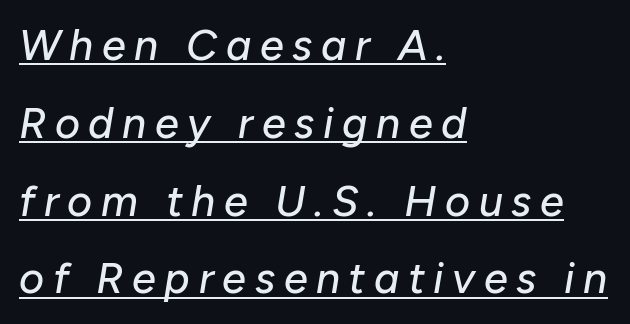
Q: Is the text italic (slanted)? A: Yes, it leans right by about 10 degrees.
Q: Is the text underlined? A: Yes.
Q: How is the paragraph aligned? A: Left-aligned.
Q: Is the spacing between letters normal or unusually wide? A: Unusually wide.
Q: Width (condensed, normal, or wide)? A: Normal.
Q: Stroke contrast? A: Low.
Q: x-height? A: Medium.
Q: Monospaced? A: No.
